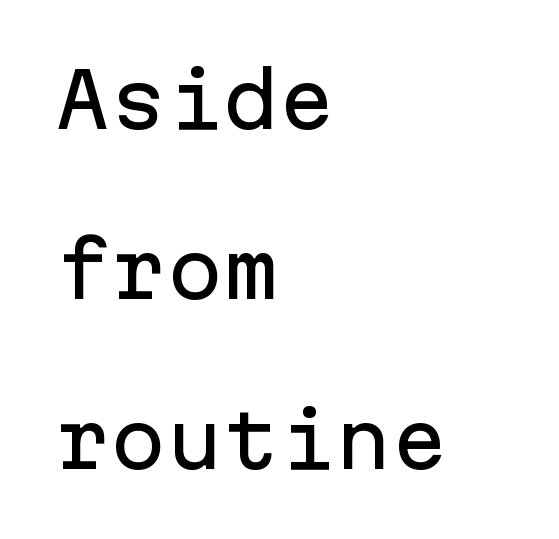
If you drew a ruler down the left edge, every line would touch it. Type without underlining. The letters sit at their default tracking, neither squeezed nor spread. You could count columns in this text — the font is strictly monospaced. Leading: increased. This is the regular roman posture of the typeface.
